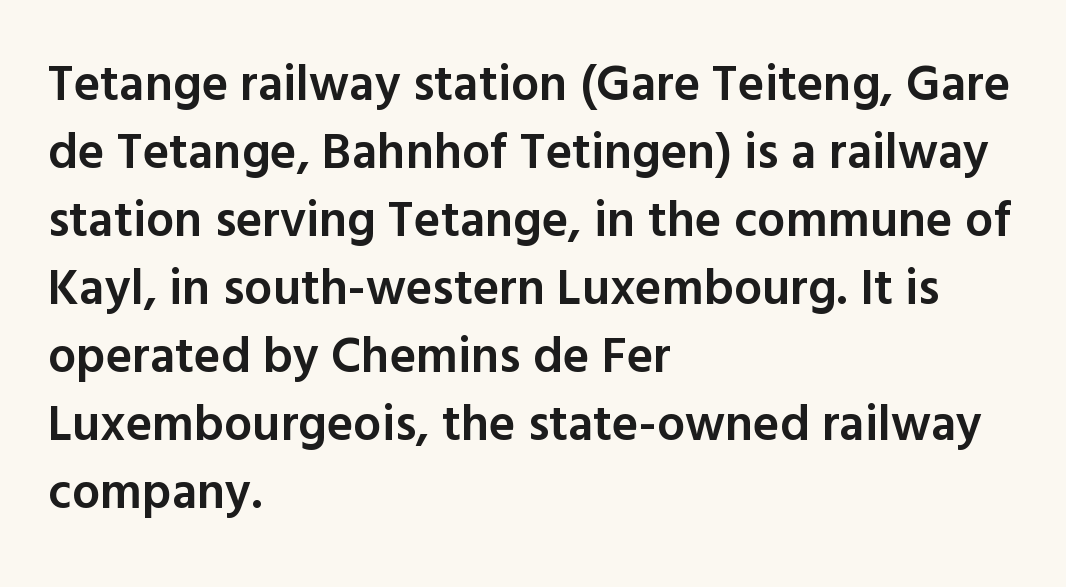
{"serif": "no", "italic": "no", "bold": "semi", "weight": "semibold", "width": "normal", "x_height": "medium", "monospaced": "no", "underline": "no", "align": "left", "line_spacing": "normal", "line_spacing_ratio": 1.36, "letter_spacing": "normal", "letter_spacing_em": 0.0, "glyph_px": 50}
